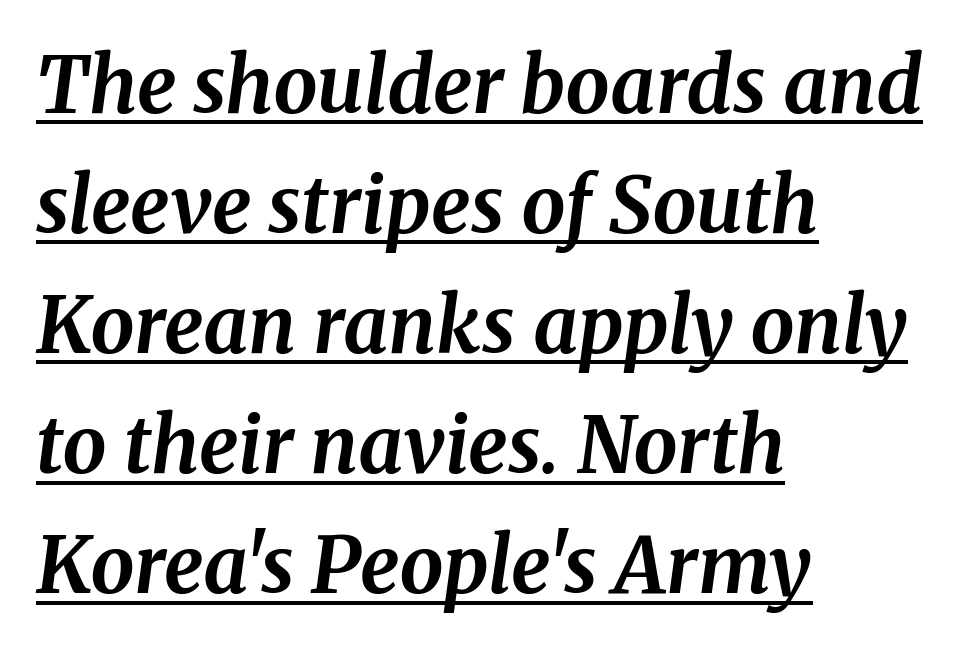
Q: Is the text bold? A: Yes.
Q: Is the text italic (slanted)? A: Yes, it leans right by about 8 degrees.
Q: Is the typeface a serif or a sans-serif typeface? A: Serif.
Q: Is the text underlined? A: Yes.
Q: How is the paragraph aligned? A: Left-aligned.
Q: Is the spacing between letters normal or unusually wide? A: Normal.
Q: Is the spacing between lines tight, normal or loose? A: Normal.
Q: Width (condensed, normal, or wide)? A: Normal.
Q: Stroke contrast? A: Medium.
Q: x-height? A: Medium.
Q: Monospaced? A: No.
